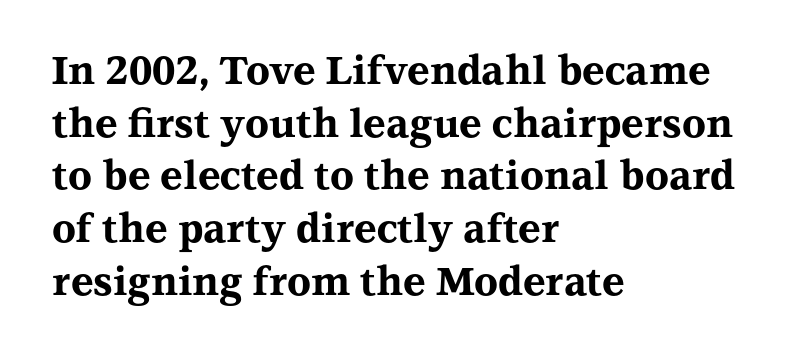
{"serif": "yes", "italic": "no", "bold": "yes", "weight": "bold", "width": "wide", "stroke_contrast": "medium", "x_height": "medium", "monospaced": "no", "underline": "no", "align": "left", "line_spacing": "normal", "line_spacing_ratio": 1.35, "letter_spacing": "normal", "letter_spacing_em": 0.0, "glyph_px": 39}
